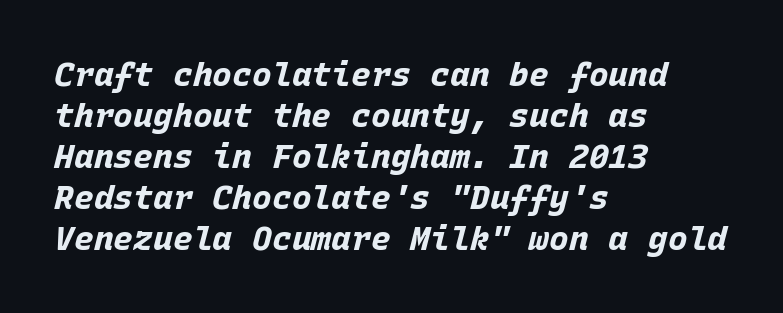
Q: Is the text bold? A: Yes.
Q: Is the text italic (slanted)? A: Yes, it leans right by about 15 degrees.
Q: Is the text underlined? A: No.
Q: How is the paragraph aligned? A: Left-aligned.
Q: Is the spacing between letters normal or unusually wide? A: Normal.
Q: Width (condensed, normal, or wide)? A: Normal.
Q: Stroke contrast? A: Low.
Q: x-height? A: Large.
Q: Monospaced? A: Yes.
